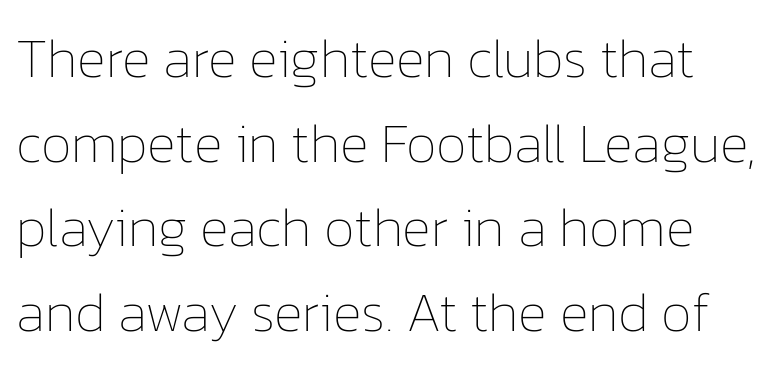
Q: Is the text bold? A: No.
Q: Is the text italic (slanted)? A: No, it is upright.
Q: Is the text underlined? A: No.
Q: Is the spacing between letters normal or unusually wide? A: Normal.
Q: Is the spacing between lines tight, normal or loose? A: Normal.
Q: Width (condensed, normal, or wide)? A: Normal.
Q: Stroke contrast? A: Low.
Q: x-height? A: Medium.
Q: Monospaced? A: No.
